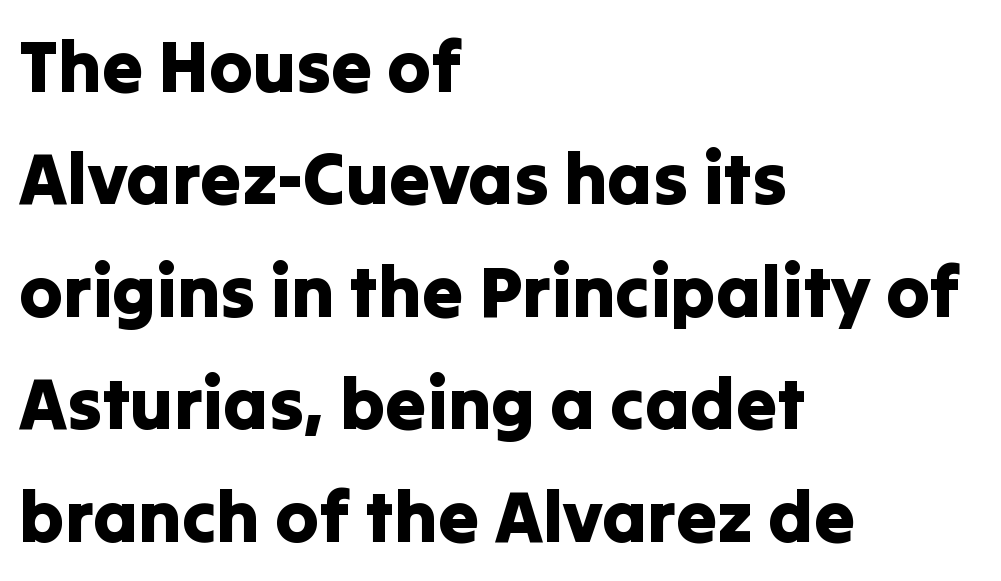
The image shows 73 px sans-serif type, upright; set left-aligned, normal line spacing (1.54x), normal letter spacing, not underlined; low stroke contrast and a medium x-height.
